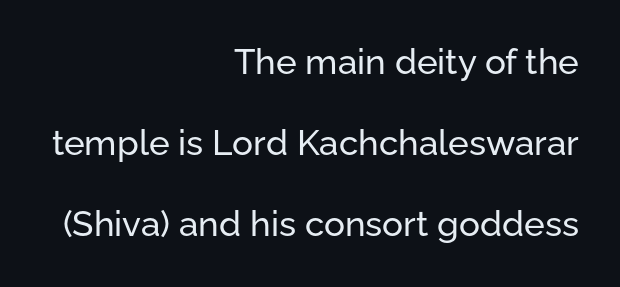
The image shows 35 px sans-serif type, upright; set right-aligned, loose line spacing (2.32x), normal letter spacing, not underlined; low stroke contrast and a medium x-height.
